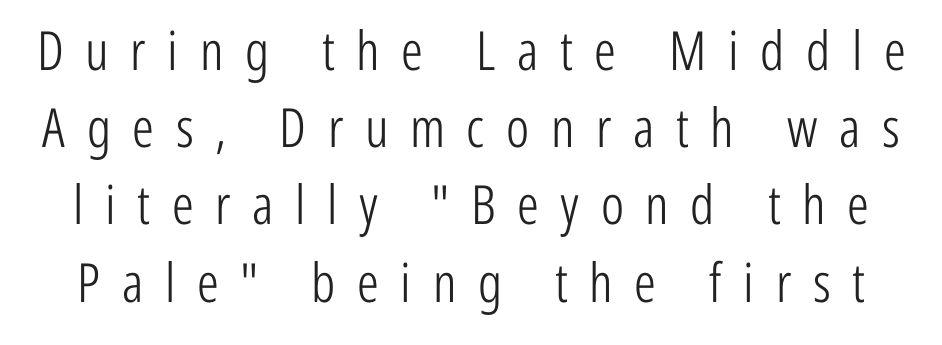
Q: Is the text bold? A: No.
Q: Is the text italic (slanted)? A: No, it is upright.
Q: Is the typeface a serif or a sans-serif typeface? A: Sans-serif.
Q: Is the text underlined? A: No.
Q: Is the spacing between letters normal or unusually wide? A: Unusually wide.
Q: Is the spacing between lines tight, normal or loose? A: Normal.
Q: Width (condensed, normal, or wide)? A: Condensed.
Q: Stroke contrast? A: Low.
Q: x-height? A: Medium.
Q: Monospaced? A: No.
